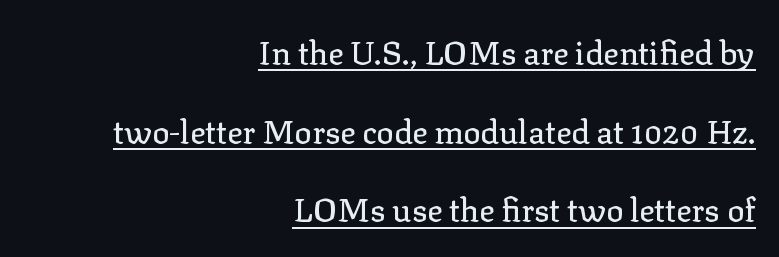
This is roman type, the default non-slanted kind. The passage shown stacks its lines with a broad gap. Small tapered or slab feet sit at the stroke ends, so this counts as serif. You could call the tracking neutral — neither tight nor loose.
